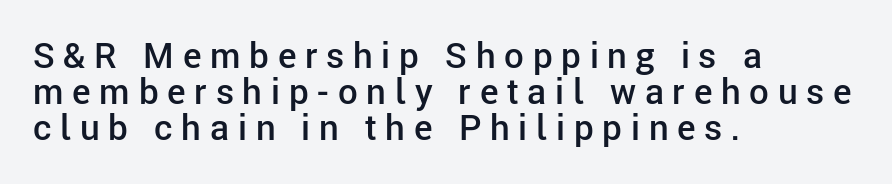
This sample has the flowing, uneven cadence of proportional lettering. Cramped leading. Notice the strokes are somewhat thickened but not fully heavy: this is a semibold. These lines are composed in type without serifs. The area under the type is left untouched.
